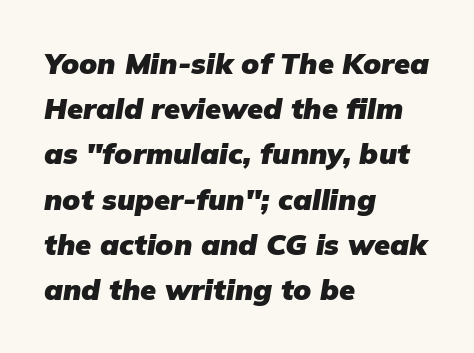
{"italic": "yes", "lean": "right", "slant_degrees": 9, "bold": "yes", "weight": "heavy", "width": "normal", "stroke_contrast": "low", "x_height": "medium", "monospaced": "no", "underline": "no", "align": "left", "line_spacing": "normal", "line_spacing_ratio": 1.56, "letter_spacing": "normal", "letter_spacing_em": 0.0, "glyph_px": 29}
